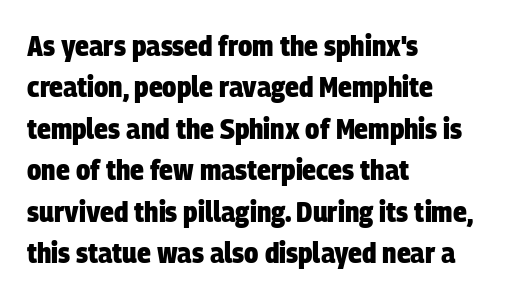
The image shows 29 px heavy, condensed sans-serif type; set left-aligned, normal line spacing (1.43x), normal letter spacing, not underlined; low stroke contrast and a large x-height.
